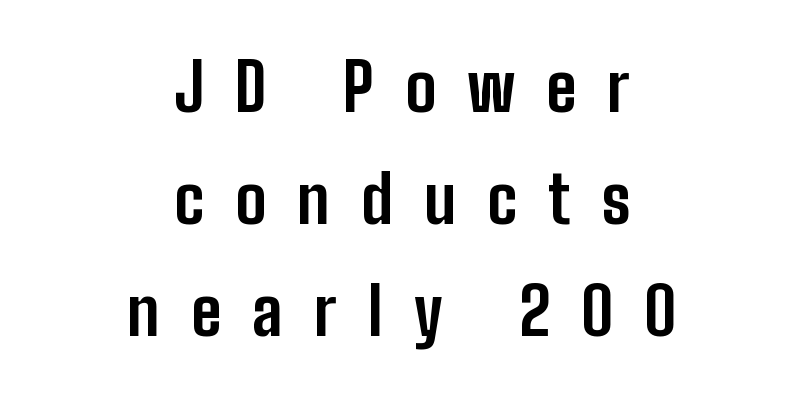
{"serif": "no", "italic": "no", "bold": "yes", "weight": "bold", "width": "condensed", "stroke_contrast": "low", "x_height": "medium", "monospaced": "no", "underline": "no", "align": "center", "line_spacing": "normal", "line_spacing_ratio": 1.7, "letter_spacing": "wide", "letter_spacing_em": 0.47, "glyph_px": 66}
